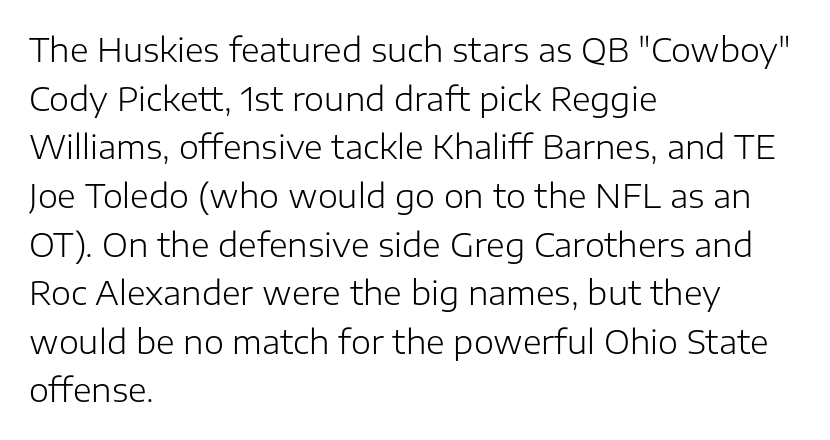
Nothing sits at the stroke ends, so this counts as sans-serif. Each row of text sits above clean, open space. The cut favours lightness, reaching ordinary text weight at its darkest. Is this a fixed-width face? No — the glyphs have proportional, varying widths. A classic flush-left, rag-right setting is used for this passage. These lines keep a tight, regular rhythm from letter to letter.
